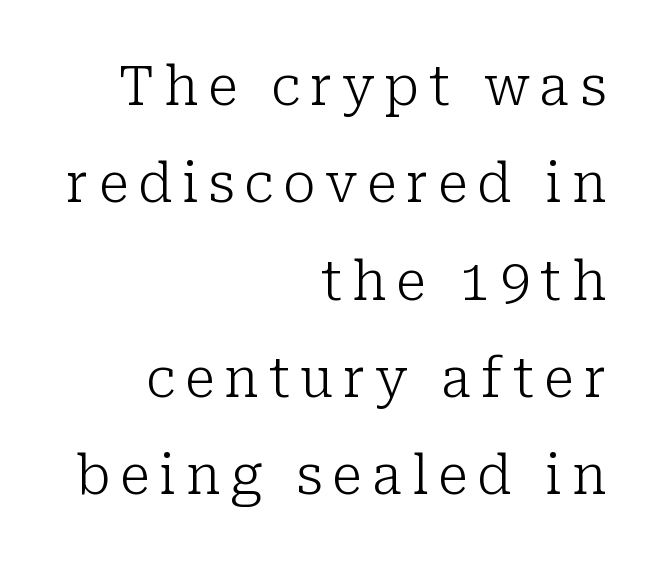
The face used here is proportionally spaced, like ordinary book or web type. Posture: straight, roman, zero tilt. No extra ink here — the face is not bold. All the whitespace from short lines collects on the left.
